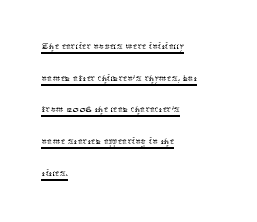
Q: Is the text bold? A: No.
Q: Is the text italic (slanted)? A: No, it is upright.
Q: Is the text underlined? A: Yes.
Q: How is the paragraph aligned? A: Left-aligned.
Q: Is the spacing between letters normal or unusually wide? A: Normal.
Q: Is the spacing between lines tight, normal or loose? A: Normal.
